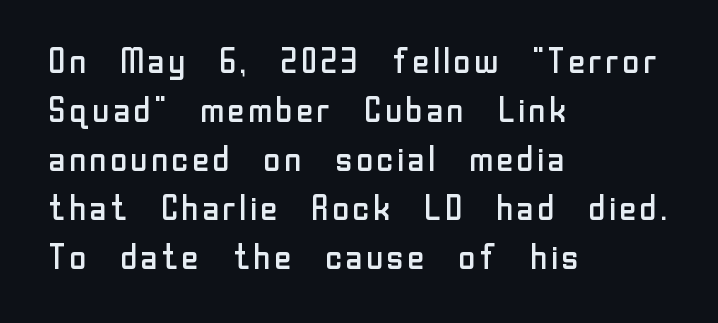
Q: Is the text bold? A: No.
Q: Is the text italic (slanted)? A: No, it is upright.
Q: Is the typeface a serif or a sans-serif typeface? A: Sans-serif.
Q: Is the text underlined? A: No.
Q: How is the paragraph aligned? A: Left-aligned.
Q: Is the spacing between letters normal or unusually wide? A: Normal.
Q: Is the spacing between lines tight, normal or loose? A: Normal.
Q: Width (condensed, normal, or wide)? A: Normal.
Q: Stroke contrast? A: Low.
Q: x-height? A: Medium.
Q: Monospaced? A: No.
